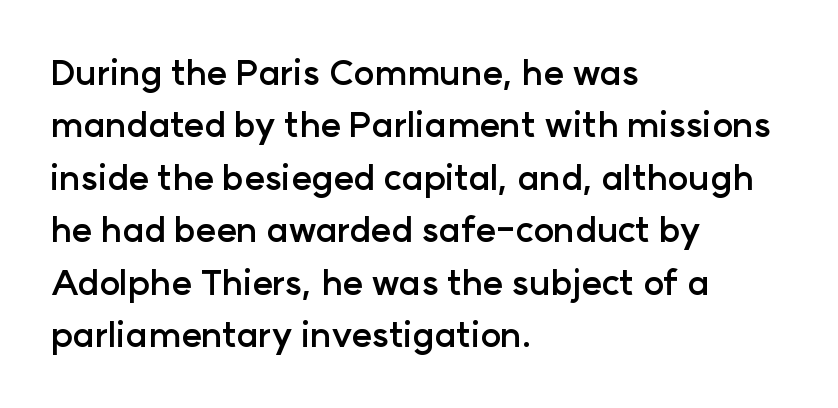
The image shows 35 px semibold sans-serif type, upright; set left-aligned, normal line spacing (1.5x), normal letter spacing, not underlined; low stroke contrast and a medium x-height.
